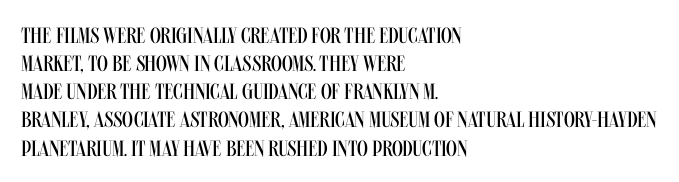
The image shows 22 px text type, upright; set left-aligned, normal line spacing (1.28x), normal letter spacing, not underlined.
